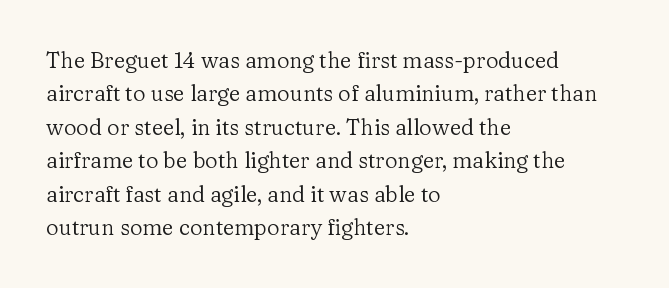
Q: Is the text bold? A: No.
Q: Is the text italic (slanted)? A: No, it is upright.
Q: Is the text underlined? A: No.
Q: How is the paragraph aligned? A: Left-aligned.
Q: Is the spacing between letters normal or unusually wide? A: Normal.
Q: Is the spacing between lines tight, normal or loose? A: Normal.
